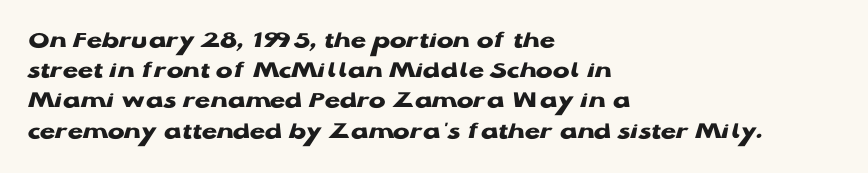
The image shows 25 px bold type, upright; set left-aligned, line spacing 1.21x, normal letter spacing, not underlined.
